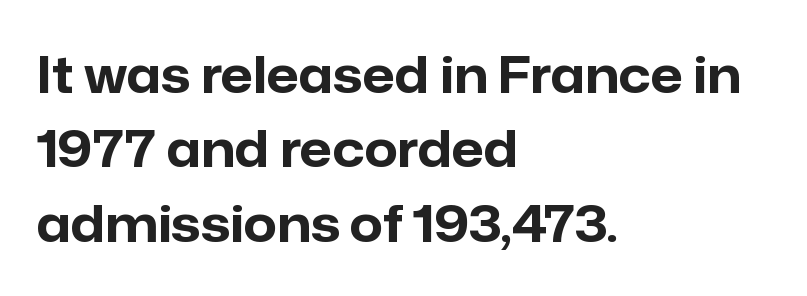
What stands out about the letter spacing? Nothing — it is the standard amount. This sample has the flowing, uneven cadence of proportional lettering. Notice how descenders clear the ascenders below comfortably — that's standard leading. Typeset ragged right — the left edge is the straight one. Anything drawn beneath the words? Only blank space. The letters stand upright; this is a roman face.
